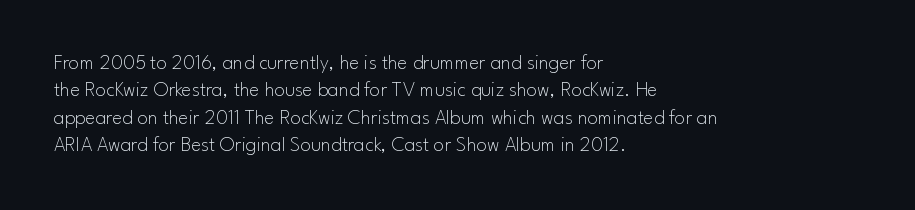
{"italic": "no", "bold": "no", "underline": "no", "align": "left", "line_spacing": "normal", "line_spacing_ratio": 1.3, "letter_spacing": "normal", "letter_spacing_em": 0.0, "glyph_px": 21}
